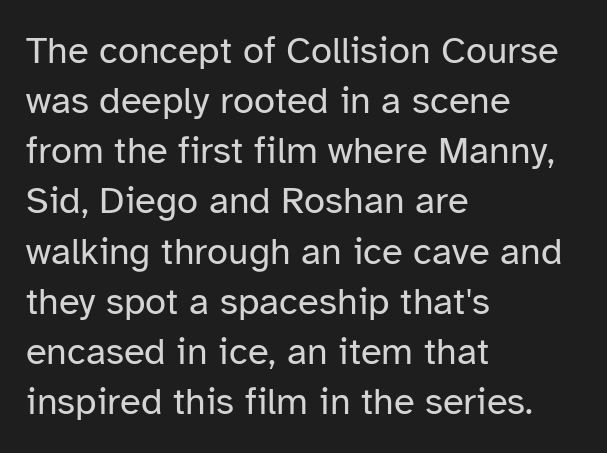
Q: Is the text bold? A: No.
Q: Is the text italic (slanted)? A: No, it is upright.
Q: Is the typeface a serif or a sans-serif typeface? A: Sans-serif.
Q: Is the text underlined? A: No.
Q: How is the paragraph aligned? A: Left-aligned.
Q: Is the spacing between letters normal or unusually wide? A: Normal.
Q: Is the spacing between lines tight, normal or loose? A: Normal.
Q: Width (condensed, normal, or wide)? A: Normal.
Q: Stroke contrast? A: Low.
Q: x-height? A: Medium.
Q: Monospaced? A: No.
